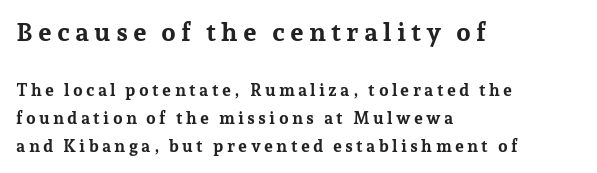
Leading: standard. Look at the stroke-to-counter ratio: heavy, a bold. A student would call this left alignment; a typographer would say flush left, rag right. Notice how the stems are strictly vertical — no italics here.
